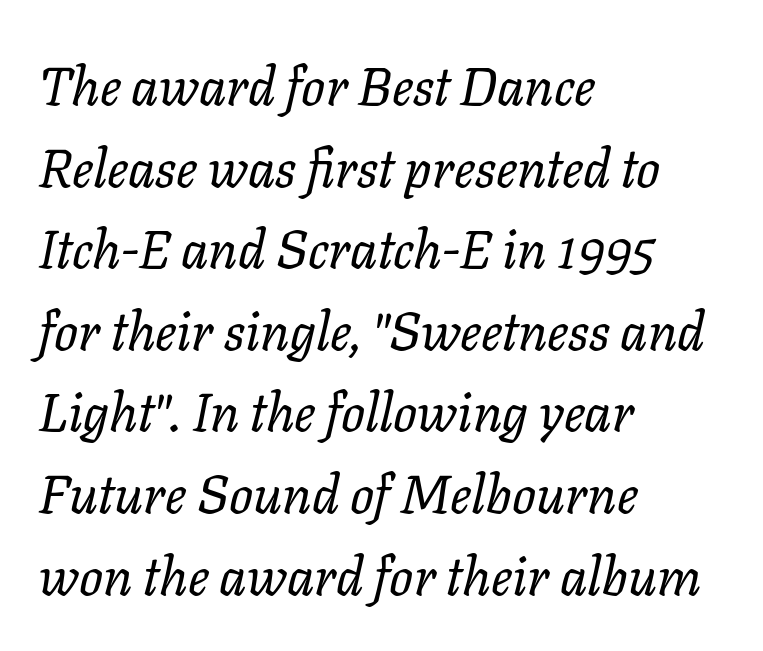
Q: Is the text bold? A: No.
Q: Is the text italic (slanted)? A: Yes, it leans right by about 11 degrees.
Q: Is the text underlined? A: No.
Q: How is the paragraph aligned? A: Left-aligned.
Q: Is the spacing between letters normal or unusually wide? A: Normal.
Q: Is the spacing between lines tight, normal or loose? A: Normal.
Q: Width (condensed, normal, or wide)? A: Normal.
Q: Stroke contrast? A: Low.
Q: x-height? A: Medium.
Q: Monospaced? A: No.
